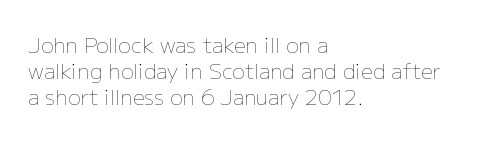
The image shows 21 px text type, upright; set left-aligned, normal line spacing (1.25x), normal letter spacing, not underlined.
